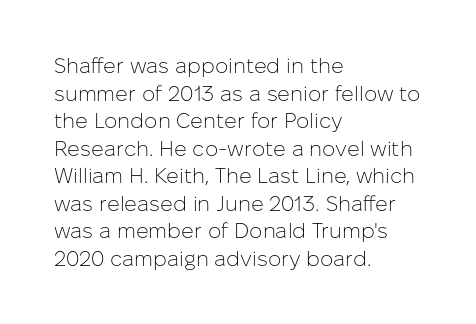
Q: Is the text bold? A: No.
Q: Is the text italic (slanted)? A: No, it is upright.
Q: Is the text underlined? A: No.
Q: How is the paragraph aligned? A: Left-aligned.
Q: Is the spacing between letters normal or unusually wide? A: Normal.
Q: Is the spacing between lines tight, normal or loose? A: Normal.
